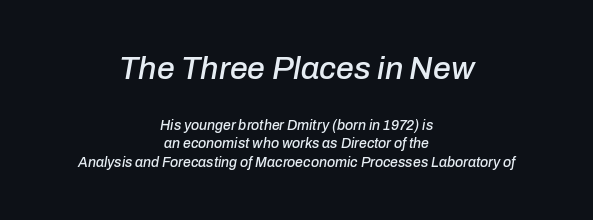
Q: Is the text italic (slanted)? A: Yes, it leans right by about 10 degrees.
Q: Is the text underlined? A: No.
Q: How is the paragraph aligned? A: Centered.
Q: Is the spacing between letters normal or unusually wide? A: Normal.
Q: Is the spacing between lines tight, normal or loose? A: Normal.
Q: Which block of text is set in a larger size, the first (top) or the second (bottom)? A: The first (top) one.
Q: Width (condensed, normal, or wide)? A: Normal.
Q: Stroke contrast? A: Low.
Q: x-height? A: Medium.
Q: Monospaced? A: No.
